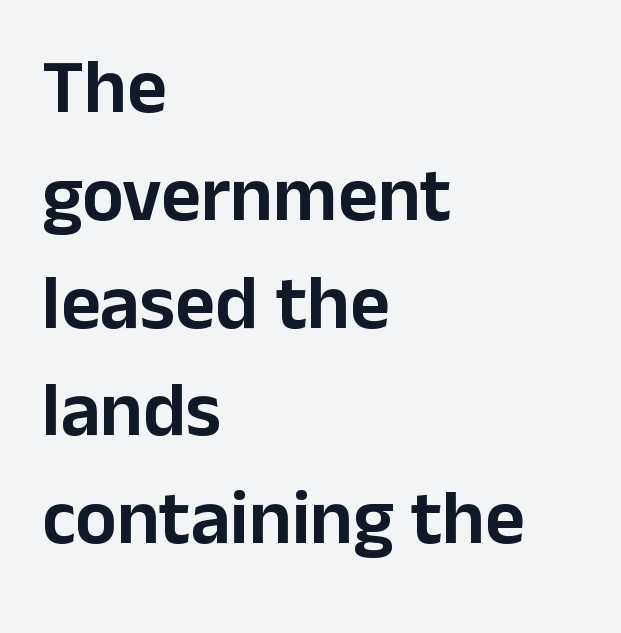
The image shows 77 px sans-serif type, upright; set left-aligned, normal line spacing (1.4x), normal letter spacing, not underlined; low stroke contrast and a medium x-height.
